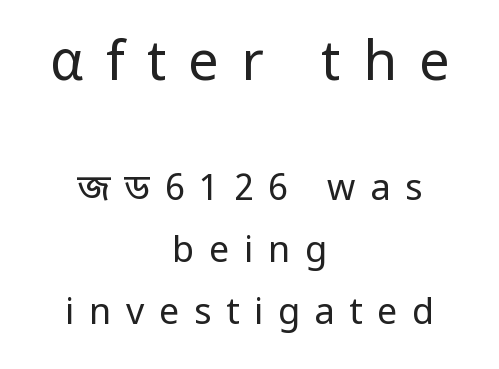
{"serif": "no", "italic": "no", "bold": "no", "weight": "regular", "width": "normal", "stroke_contrast": "low", "x_height": "medium", "monospaced": "no", "underline": "no", "align": "center", "line_spacing_ratio": 1.72, "letter_spacing": "wide", "letter_spacing_em": 0.41, "larger_block": "first", "size_ratio": 1.5, "glyph_px": 54}
